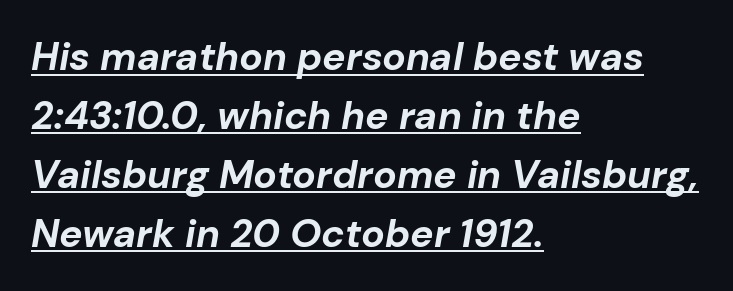
{"italic": "yes", "lean": "right", "slant_degrees": 10, "bold": "yes", "weight": "bold", "width": "normal", "stroke_contrast": "low", "x_height": "medium", "monospaced": "no", "underline": "yes", "align": "left", "line_spacing": "normal", "line_spacing_ratio": 1.51, "letter_spacing": "normal", "letter_spacing_em": 0.0, "glyph_px": 39}
